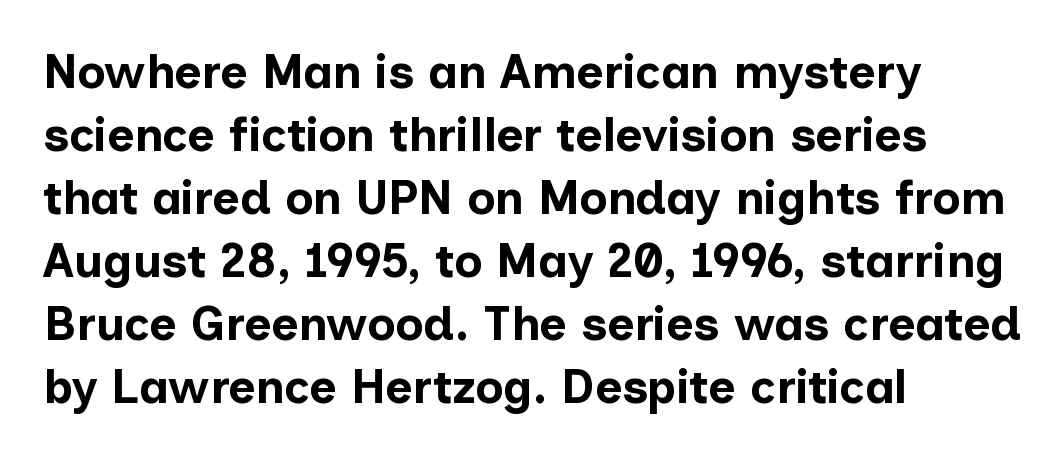
{"serif": "no", "italic": "no", "bold": "yes", "weight": "bold", "width": "normal", "stroke_contrast": "low", "x_height": "medium", "monospaced": "no", "underline": "no", "align": "left", "line_spacing": "normal", "line_spacing_ratio": 1.34, "letter_spacing": "normal", "letter_spacing_em": 0.0, "glyph_px": 47}
